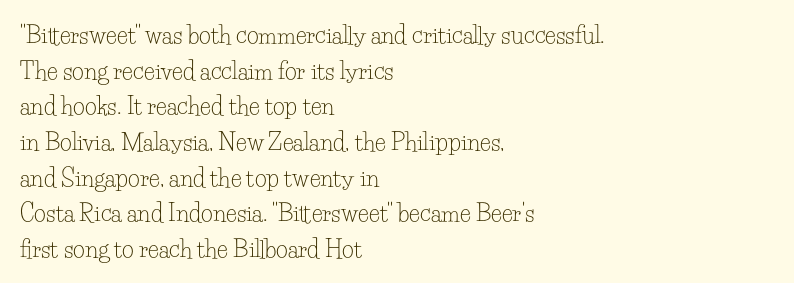
{"italic": "no", "bold": "no", "underline": "no", "align": "left", "line_spacing": "normal", "line_spacing_ratio": 1.55, "letter_spacing": "normal", "letter_spacing_em": 0.0, "glyph_px": 23}
